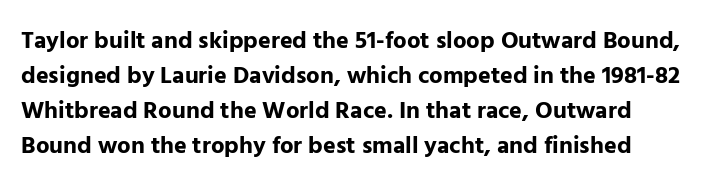
These lines carry a lot of weight — the face is fully bold. Notice how the stems are strictly vertical — no italics here. Inter-character spacing is left at the font's built-in metrics. Has an underline been added? It has not.
